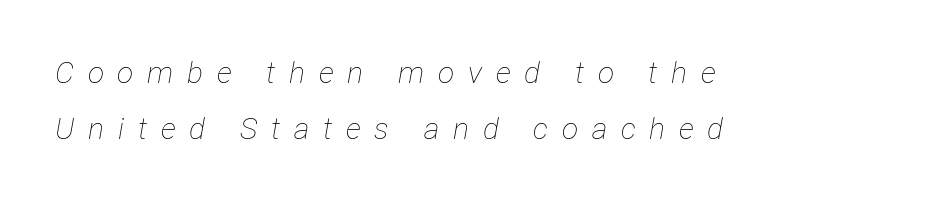
The string is rendered with underlining switched off. Caption: face not bold, strokes unweighted. You can tell it's italic because the verticals aren't actually vertical. Honestly, the letter spacing is so wide it's the main thing you notice. Do the characters align in a grid? No, the font is proportional.
